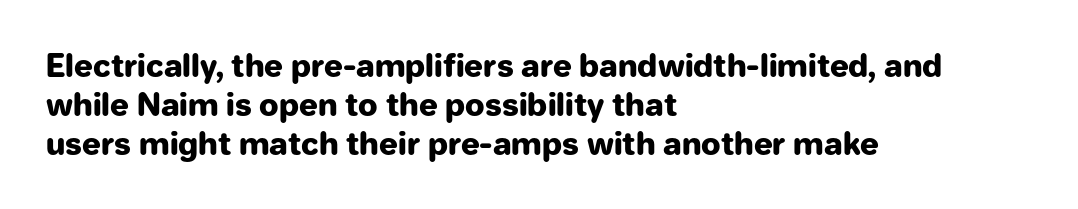
{"serif": "no", "italic": "no", "bold": "yes", "weight": "heavy", "width": "normal", "stroke_contrast": "low", "x_height": "medium", "monospaced": "no", "underline": "no", "align": "left", "line_spacing": "normal", "line_spacing_ratio": 1.26, "letter_spacing": "normal", "letter_spacing_em": 0.0, "glyph_px": 31}
